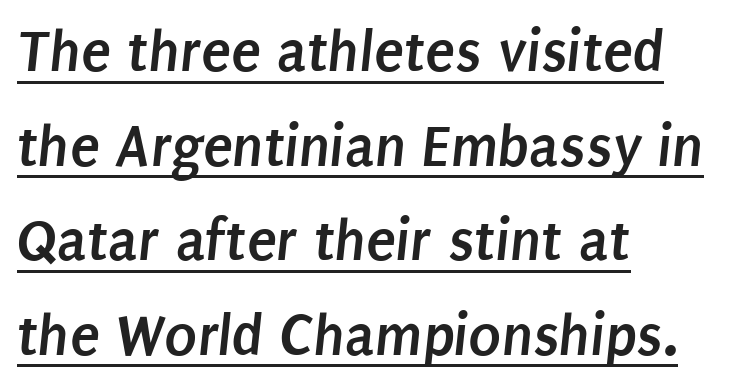
Do the characters align in a grid? No, the font is proportional. Leading: standard. Heft: maximum for text — a bold. The lettering is marked with a stroke running underneath it. The text was rendered using a sans face with plain stroke endings. The rendering keeps characters at their native spacing.
